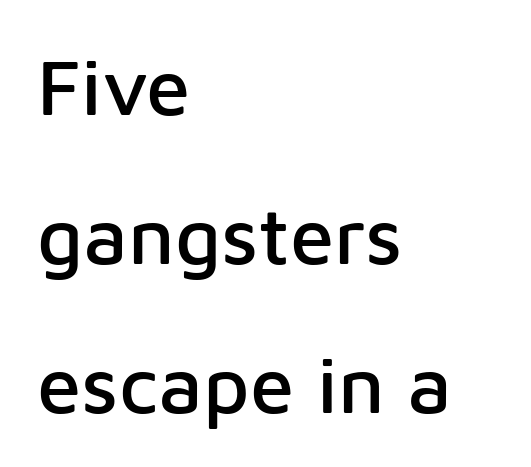
Q: Is the text italic (slanted)? A: No, it is upright.
Q: Is the typeface a serif or a sans-serif typeface? A: Sans-serif.
Q: Is the text underlined? A: No.
Q: How is the paragraph aligned? A: Left-aligned.
Q: Is the spacing between letters normal or unusually wide? A: Normal.
Q: Width (condensed, normal, or wide)? A: Normal.
Q: Stroke contrast? A: Low.
Q: x-height? A: Medium.
Q: Monospaced? A: No.
